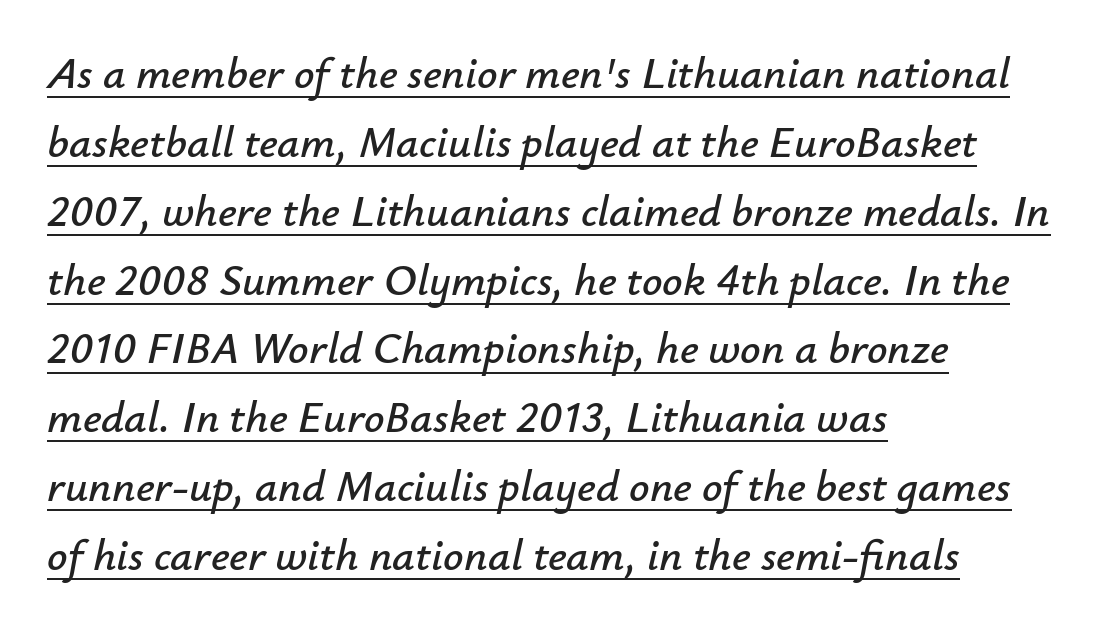
Q: Is the text italic (slanted)? A: Yes, it leans right by about 12 degrees.
Q: Is the text underlined? A: Yes.
Q: How is the paragraph aligned? A: Left-aligned.
Q: Is the spacing between letters normal or unusually wide? A: Normal.
Q: Is the spacing between lines tight, normal or loose? A: Normal.
Q: Width (condensed, normal, or wide)? A: Normal.
Q: Stroke contrast? A: Low.
Q: x-height? A: Small.
Q: Monospaced? A: No.
